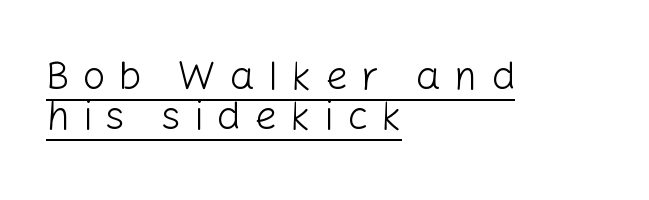
Q: Is the text bold? A: No.
Q: Is the text italic (slanted)? A: No, it is upright.
Q: Is the typeface a serif or a sans-serif typeface? A: Sans-serif.
Q: Is the text underlined? A: Yes.
Q: How is the paragraph aligned? A: Left-aligned.
Q: Is the spacing between letters normal or unusually wide? A: Unusually wide.
Q: Is the spacing between lines tight, normal or loose? A: Tight.
Q: Width (condensed, normal, or wide)? A: Normal.
Q: Stroke contrast? A: Low.
Q: x-height? A: Medium.
Q: Monospaced? A: No.
